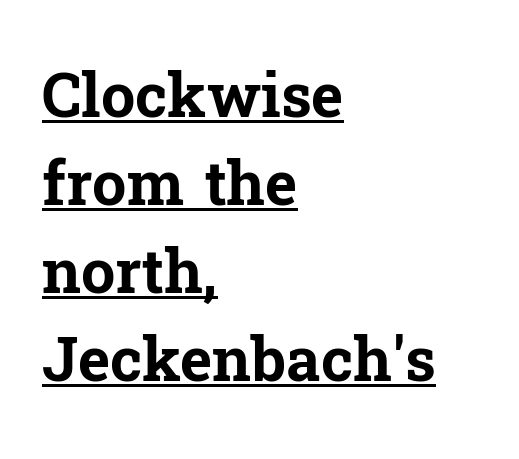
Q: Is the text bold? A: Yes.
Q: Is the text italic (slanted)? A: No, it is upright.
Q: Is the typeface a serif or a sans-serif typeface? A: Serif.
Q: Is the text underlined? A: Yes.
Q: How is the paragraph aligned? A: Left-aligned.
Q: Is the spacing between letters normal or unusually wide? A: Normal.
Q: Is the spacing between lines tight, normal or loose? A: Normal.
Q: Width (condensed, normal, or wide)? A: Normal.
Q: Stroke contrast? A: Low.
Q: x-height? A: Medium.
Q: Monospaced? A: No.
